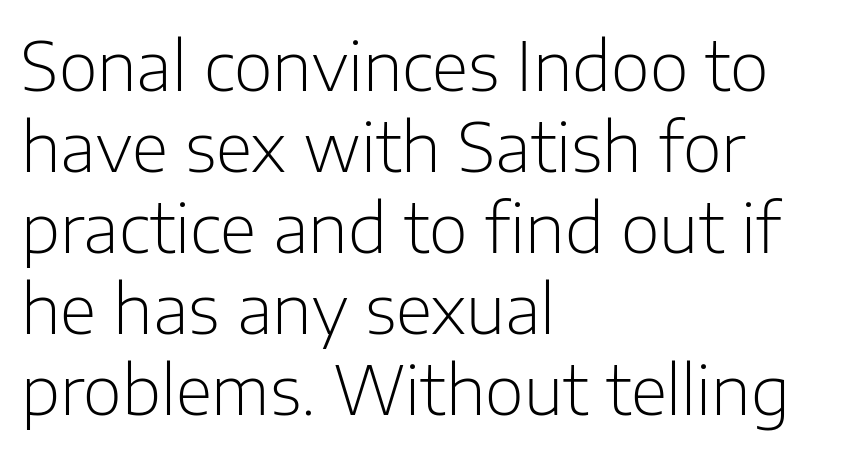
Think of a printed novel: that variable character pitch is what you see here. Weight: not bold — regular or lighter. This sample is left-justified, so line endings fall wherever the words run out. Unlike italic type, these characters show no tilt at all. The tracking reads as untouched default to a designer's eye. What kind of face is this? One without serifs — a sans.
